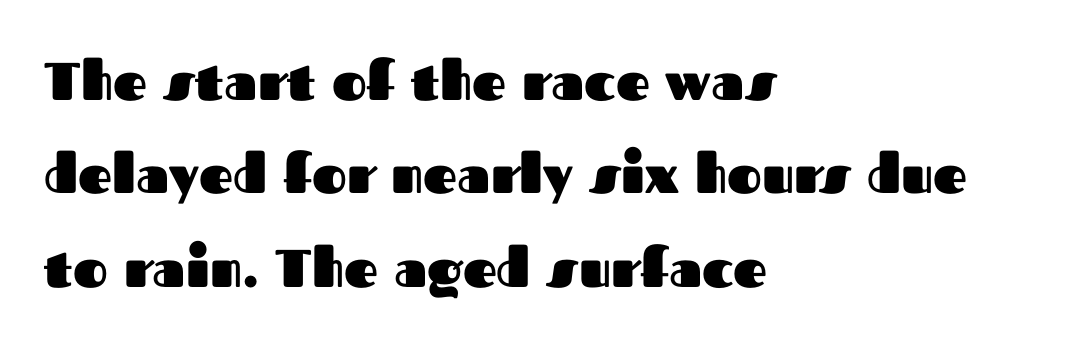
The image shows 53 px heavy sans-serif type, upright; set left-aligned, line spacing 1.76x, normal letter spacing, not underlined; medium stroke contrast and a medium x-height.
